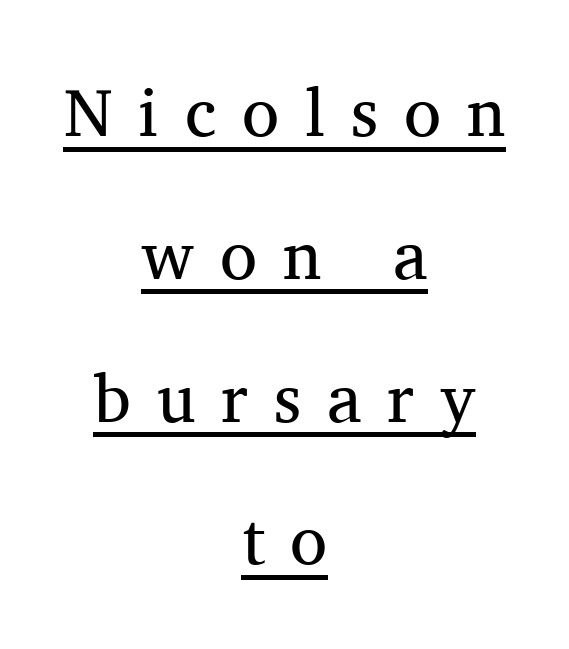
Q: Is the text bold? A: No.
Q: Is the text italic (slanted)? A: No, it is upright.
Q: Is the typeface a serif or a sans-serif typeface? A: Serif.
Q: Is the text underlined? A: Yes.
Q: How is the paragraph aligned? A: Centered.
Q: Is the spacing between letters normal or unusually wide? A: Unusually wide.
Q: Is the spacing between lines tight, normal or loose? A: Loose.
Q: Width (condensed, normal, or wide)? A: Normal.
Q: Stroke contrast? A: Medium.
Q: x-height? A: Medium.
Q: Monospaced? A: No.
